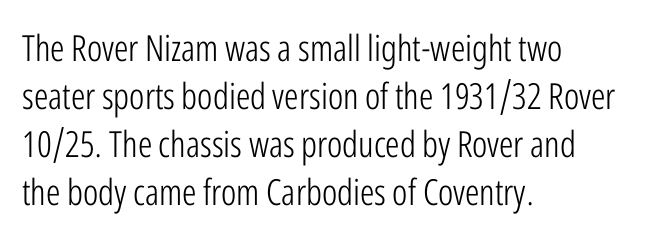
The image shows 36 px light, condensed sans-serif type, upright; set left-aligned, normal line spacing (1.33x), normal letter spacing, not underlined; low stroke contrast and a medium x-height.
